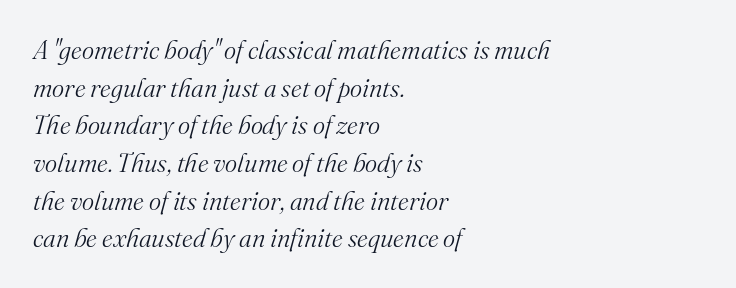
The image shows 26 px text type, italic (leaning right); set left-aligned, normal line spacing (1.45x), normal letter spacing, not underlined.
